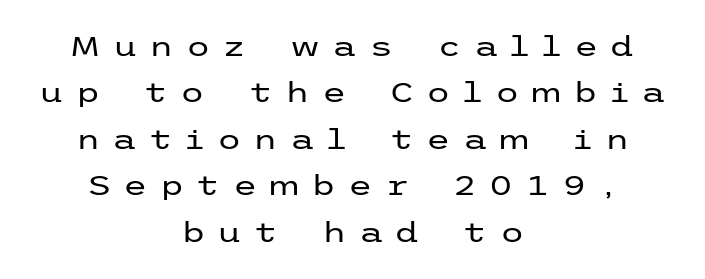
Notice how descenders clear the ascenders below comfortably — that's standard leading. Here the glyphs are tracked loosely, breaking word shapes into spaced letters. The rag falls on both sides of this text block equally. In terms of posture, this sample is upright.
